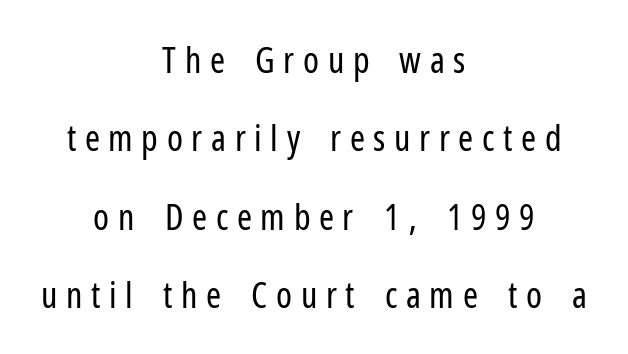
{"serif": "no", "italic": "no", "bold": "no", "weight": "regular", "width": "condensed", "stroke_contrast": "low", "x_height": "medium", "monospaced": "no", "underline": "no", "align": "center", "line_spacing": "loose", "line_spacing_ratio": 2.18, "letter_spacing": "wide", "letter_spacing_em": 0.24, "glyph_px": 36}
